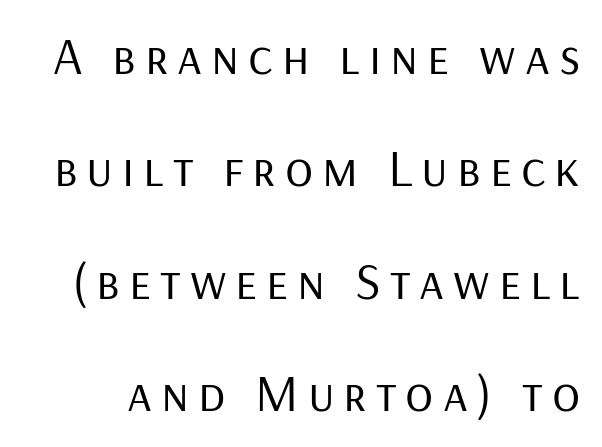
{"serif": "no", "italic": "no", "bold": "no", "weight": "regular", "width": "normal", "stroke_contrast": "low", "x_height": "medium", "monospaced": "no", "underline": "no", "line_spacing": "loose", "line_spacing_ratio": 2.16, "glyph_px": 52}
